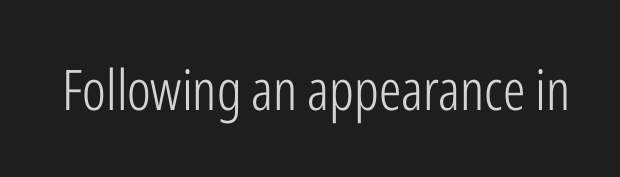
Q: Is the text bold? A: No.
Q: Is the text italic (slanted)? A: No, it is upright.
Q: Is the typeface a serif or a sans-serif typeface? A: Sans-serif.
Q: Is the text underlined? A: No.
Q: Is the spacing between letters normal or unusually wide? A: Normal.
Q: Width (condensed, normal, or wide)? A: Condensed.
Q: Stroke contrast? A: Low.
Q: x-height? A: Medium.
Q: Monospaced? A: No.
